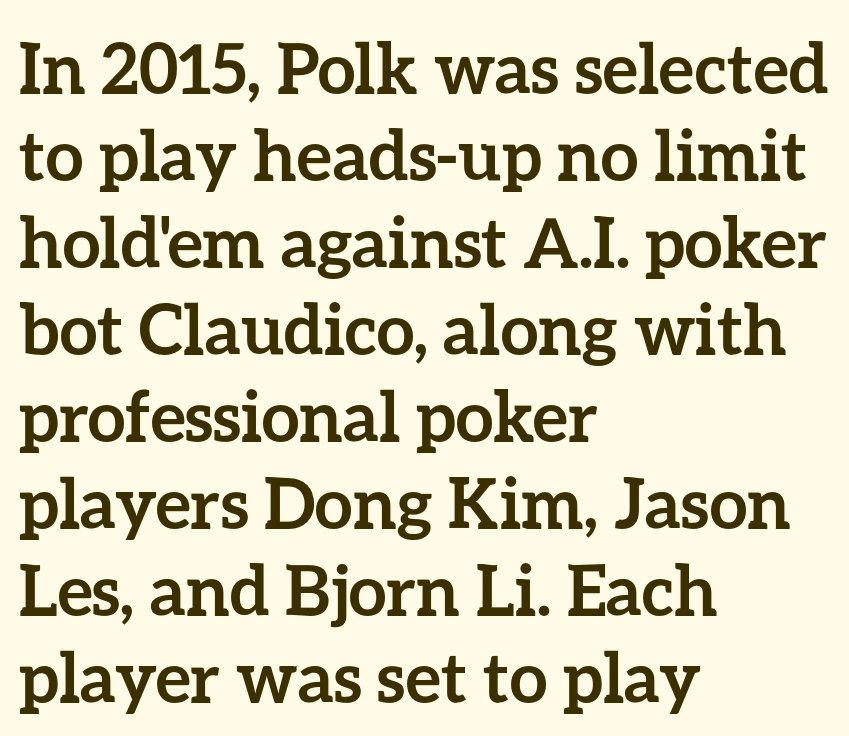
The image shows 69 px semibold type, upright; set left-aligned, normal line spacing (1.26x), normal letter spacing, not underlined; low stroke contrast and a medium x-height.
